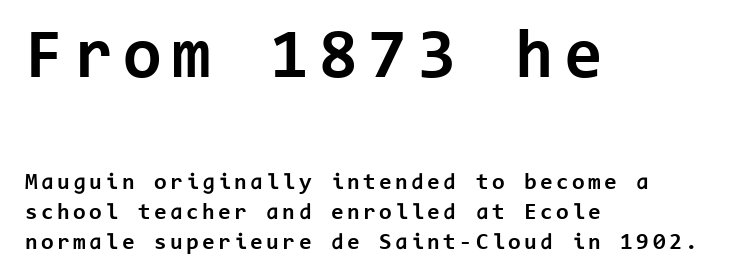
Q: Is the text bold? A: Yes.
Q: Is the text italic (slanted)? A: No, it is upright.
Q: Is the typeface a serif or a sans-serif typeface? A: Sans-serif.
Q: Is the text underlined? A: No.
Q: How is the paragraph aligned? A: Left-aligned.
Q: Is the spacing between lines tight, normal or loose? A: Normal.
Q: Which block of text is set in a larger size, the first (top) or the second (bottom)? A: The first (top) one.
Q: Width (condensed, normal, or wide)? A: Normal.
Q: Stroke contrast? A: Low.
Q: x-height? A: Medium.
Q: Monospaced? A: Yes.
